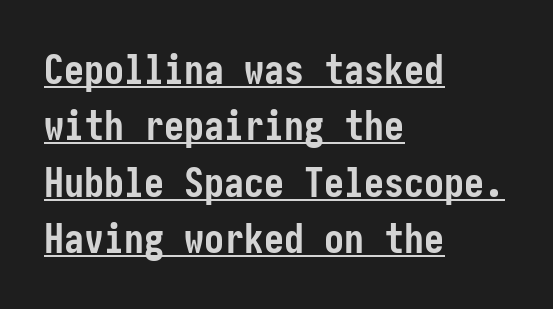
Q: Is the text bold? A: Yes.
Q: Is the text italic (slanted)? A: No, it is upright.
Q: Is the typeface a serif or a sans-serif typeface? A: Sans-serif.
Q: Is the text underlined? A: Yes.
Q: How is the paragraph aligned? A: Left-aligned.
Q: Is the spacing between letters normal or unusually wide? A: Normal.
Q: Is the spacing between lines tight, normal or loose? A: Normal.
Q: Width (condensed, normal, or wide)? A: Condensed.
Q: Stroke contrast? A: Low.
Q: x-height? A: Medium.
